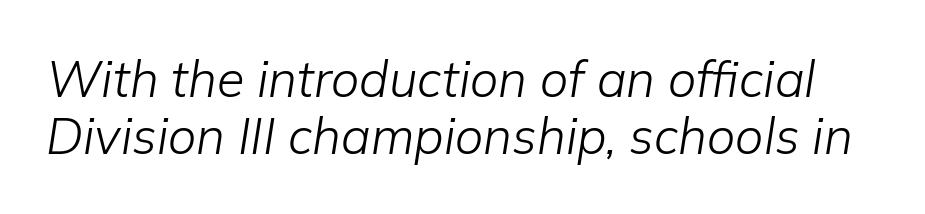
Just letters on the line, the space beneath them empty. A typesetter would call this leading minimal, almost set solid. The strokes carry an ordinary text weight at most. The rendering applies a slant to the glyphs. Does extra space separate the letters? No, they use regular spacing. Varying glyph widths throughout — classic text-font behaviour.
